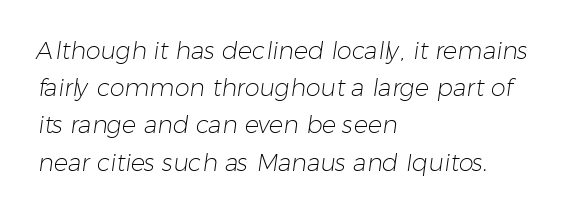
The image shows 24 px text type; set left-aligned, normal line spacing (1.55x), normal letter spacing, not underlined.
